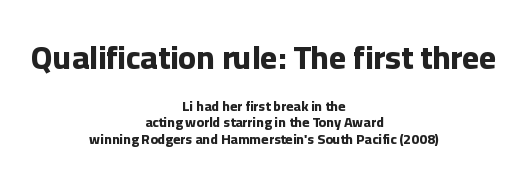
The image shows 33 px bold sans-serif type, upright; set centered, line spacing 1.19x, normal letter spacing, not underlined; the first (top) block is 2.36x larger; low stroke contrast and a medium x-height.
